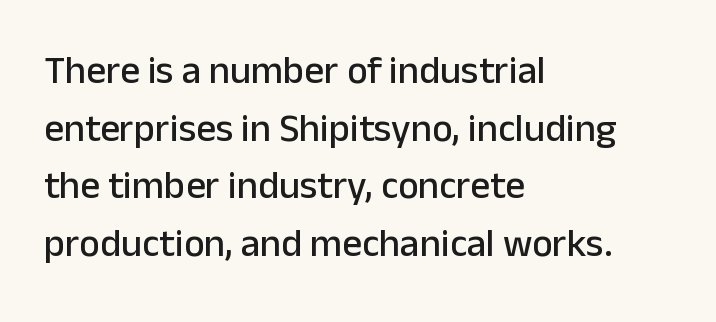
Q: Is the text italic (slanted)? A: No, it is upright.
Q: Is the typeface a serif or a sans-serif typeface? A: Sans-serif.
Q: Is the text underlined? A: No.
Q: How is the paragraph aligned? A: Left-aligned.
Q: Is the spacing between letters normal or unusually wide? A: Normal.
Q: Is the spacing between lines tight, normal or loose? A: Normal.
Q: Width (condensed, normal, or wide)? A: Normal.
Q: Stroke contrast? A: Low.
Q: x-height? A: Medium.
Q: Monospaced? A: No.
